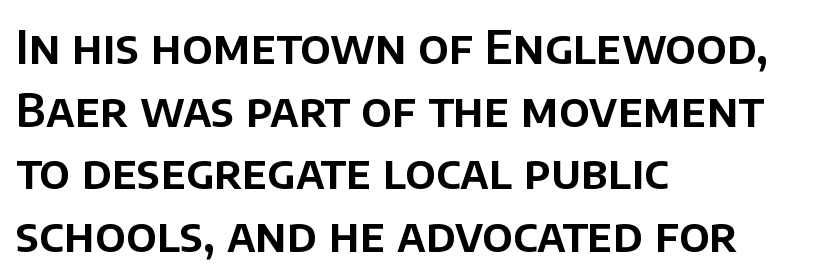
{"serif": "no", "italic": "no", "width": "normal", "stroke_contrast": "low", "x_height": "large", "monospaced": "no", "underline": "no", "align": "left", "line_spacing": "normal", "line_spacing_ratio": 1.36, "letter_spacing": "normal", "letter_spacing_em": 0.0, "glyph_px": 46}
